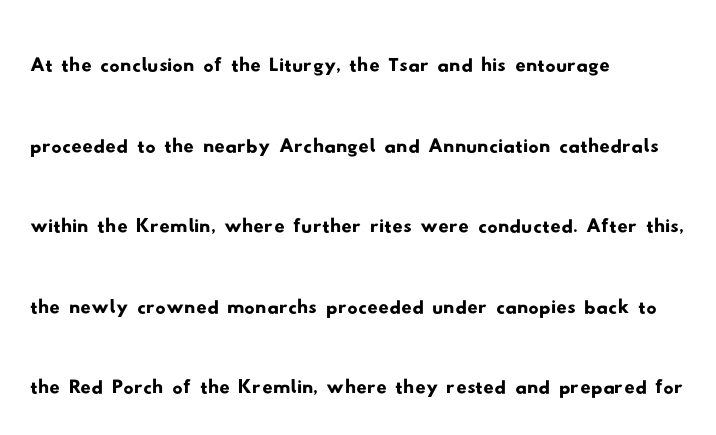
Q: Is the typeface a serif or a sans-serif typeface? A: Sans-serif.
Q: Is the text underlined? A: No.
Q: How is the paragraph aligned? A: Left-aligned.
Q: Is the spacing between letters normal or unusually wide? A: Normal.
Q: Is the spacing between lines tight, normal or loose? A: Normal.
Q: Width (condensed, normal, or wide)? A: Wide.
Q: Stroke contrast? A: Low.
Q: x-height? A: Small.
Q: Monospaced? A: No.
